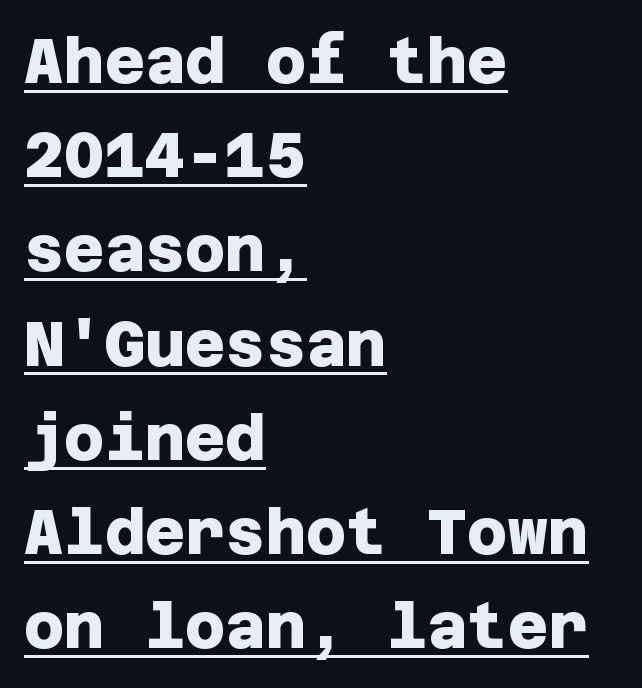
Heavy-handed strokes throughout: this text is bold. Every row of glyphs begins at an identical x-position on the left. Decoration check: the copy is underlined. This sample uses a sans-serif face. Honestly, the letter spacing is just normal — you wouldn't notice it. Quick note: interline space is typical.
